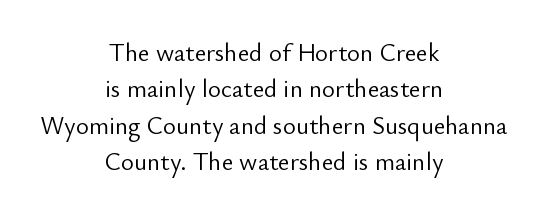
{"italic": "no", "bold": "no", "underline": "no", "align": "center", "line_spacing": "normal", "line_spacing_ratio": 1.46, "letter_spacing": "normal", "letter_spacing_em": 0.0, "glyph_px": 25}
